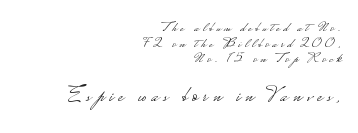
{"bold": "no", "underline": "no", "align": "right", "line_spacing": "tight", "line_spacing_ratio": 1.04, "letter_spacing": "wide", "letter_spacing_em": 0.23, "larger_block": "second", "size_ratio": 1.47, "glyph_px": 22}
